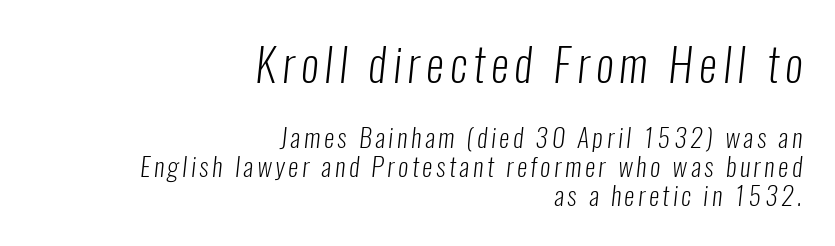
The image shows 45 px light, condensed sans-serif type; set right-aligned, tight line spacing (1.11x), not underlined; the first (top) block is 1.73x larger; low stroke contrast and a medium x-height.
